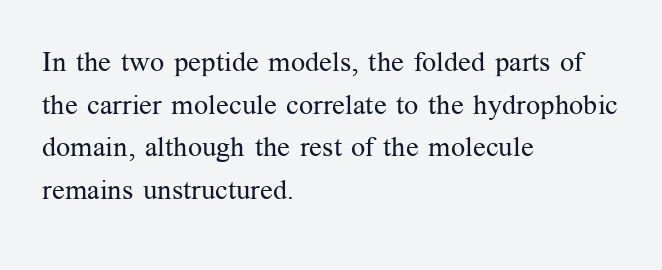
Q: Is the text bold? A: No.
Q: Is the text italic (slanted)? A: No, it is upright.
Q: Is the typeface a serif or a sans-serif typeface? A: Serif.
Q: Is the text underlined? A: No.
Q: How is the paragraph aligned? A: Left-aligned.
Q: Is the spacing between letters normal or unusually wide? A: Normal.
Q: Is the spacing between lines tight, normal or loose? A: Normal.
Q: Width (condensed, normal, or wide)? A: Normal.
Q: Stroke contrast? A: Medium.
Q: x-height? A: Medium.
Q: Monospaced? A: No.
